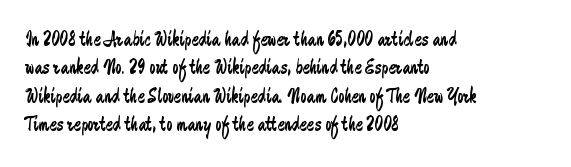
The image shows 21 px text type; set left-aligned, normal line spacing (1.35x), normal letter spacing, not underlined.
